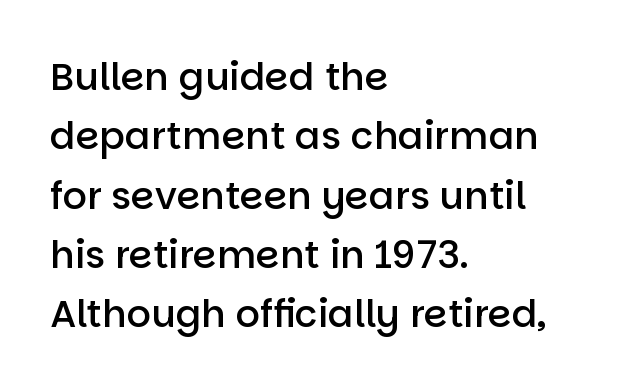
Q: Is the text bold? A: Semi-bold.
Q: Is the text italic (slanted)? A: No, it is upright.
Q: Is the typeface a serif or a sans-serif typeface? A: Sans-serif.
Q: Is the text underlined? A: No.
Q: How is the paragraph aligned? A: Left-aligned.
Q: Is the spacing between letters normal or unusually wide? A: Normal.
Q: Is the spacing between lines tight, normal or loose? A: Normal.
Q: Width (condensed, normal, or wide)? A: Normal.
Q: Stroke contrast? A: Low.
Q: x-height? A: Large.
Q: Monospaced? A: No.
